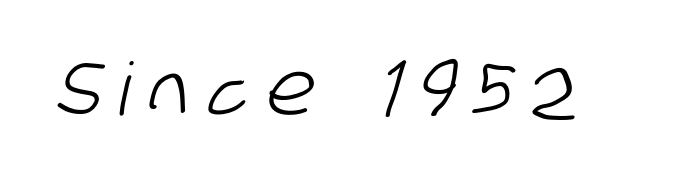
The image shows 73 px condensed sans-serif type; set unusually wide letter spacing (+0.26 em), not underlined; low stroke contrast and a large x-height.
